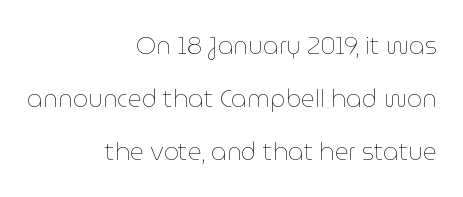
Here the glyphs are tracked normally, forming tight word shapes. Each stroke keeps to a modest, everyday thickness or less. The typesetter chose a ragged-left arrangement here. Each new line begins a long way beneath the previous one.
